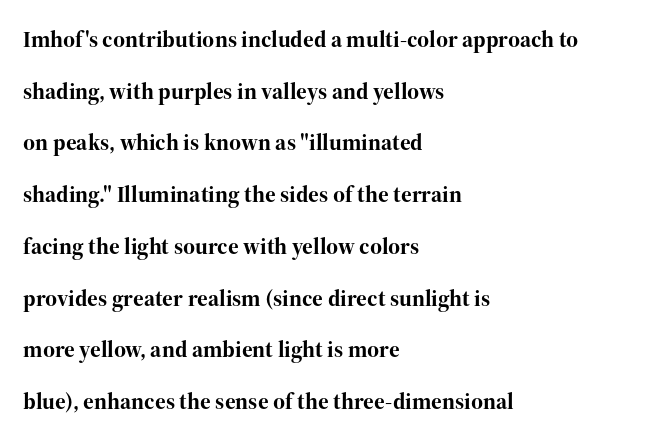
Nope, not italic — everything's standing straight. This is heavy type, rendered in bold. The specimen omits any rule beneath the text block's lines. There is no visible air inserted between adjacent glyphs. The ragged edge is on the right, which tells us the setting is flush left. Leading is clearly above the norm, producing a sparse column.
